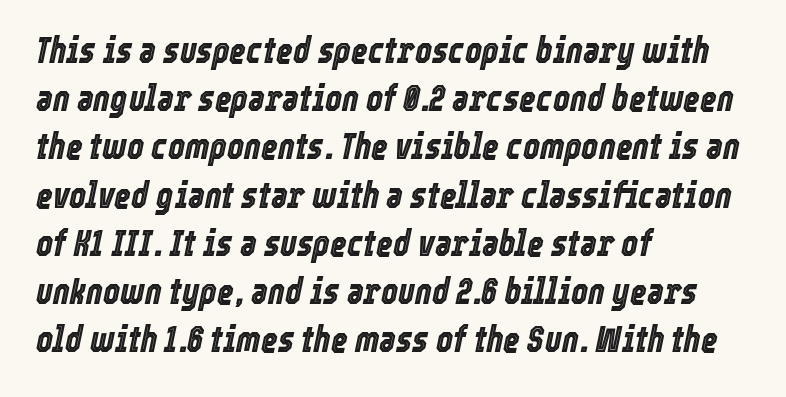
The passage shown leans; its letterforms are oblique. Is this a fixed-width face? No — the glyphs have proportional, varying widths. Underline: absent. The lines are quadded left.
